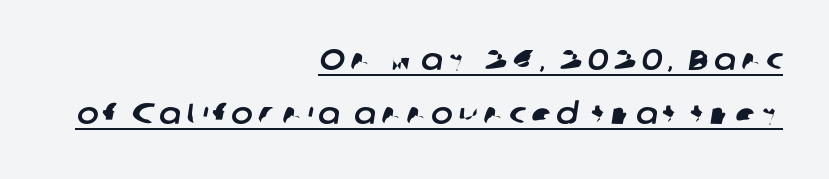
The image shows 29 px sans-serif type; set right-aligned, line spacing 1.87x, underlined; low stroke contrast and a medium x-height.
